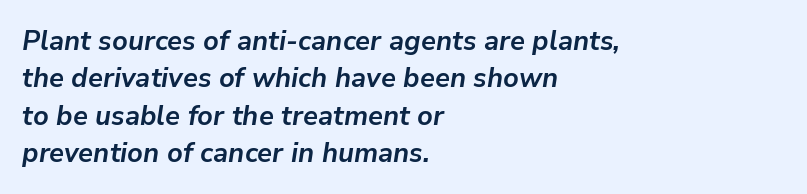
Looking at the ascenders, they clearly lean. A typesetter would call this leading conventional body-copy spacing. Visually the block forms a straight wall on the left and a jagged coastline on the right. Plain, unruled lines of type. Weight: bold. Nobody touched the tracking dial on this one.
